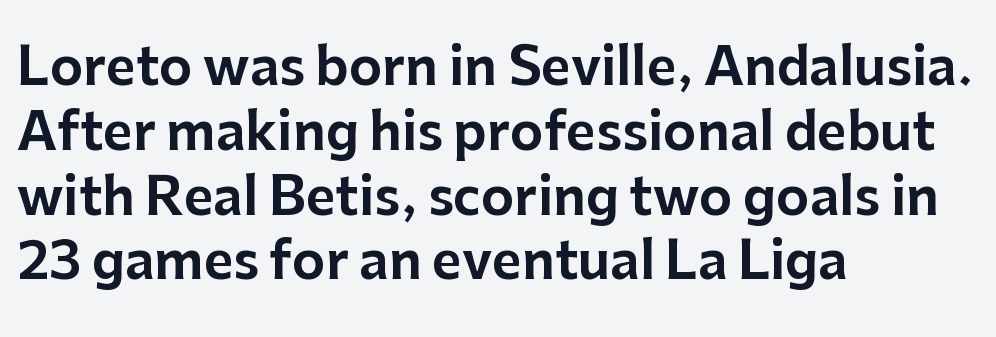
{"serif": "no", "italic": "no", "width": "normal", "stroke_contrast": "low", "x_height": "medium", "monospaced": "no", "underline": "no", "align": "left", "line_spacing": "normal", "line_spacing_ratio": 1.27, "letter_spacing": "normal", "letter_spacing_em": 0.0, "glyph_px": 51}
